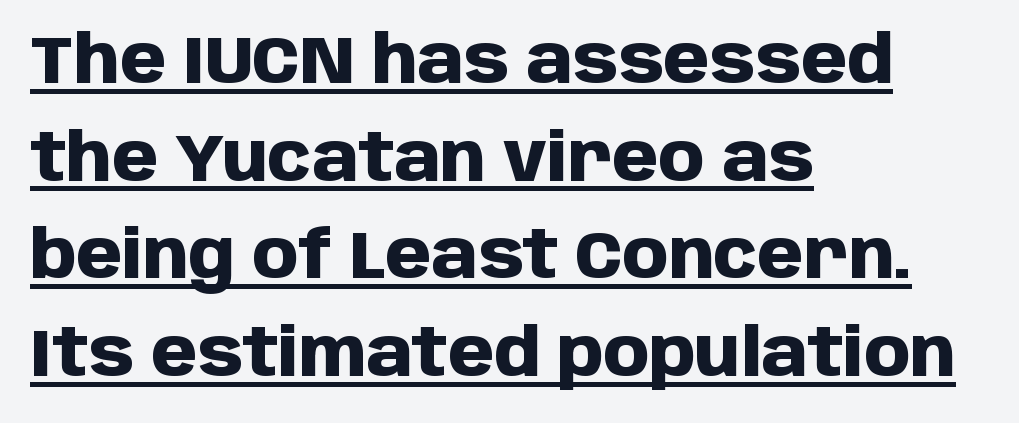
Think of a printed novel: that variable character pitch is what you see here. One-word summary of the alignment: left. Each new line begins a customary step beneath the previous one. These lines carry a lot of weight — the face is fully bold. The face used here appears with an underline applied.
